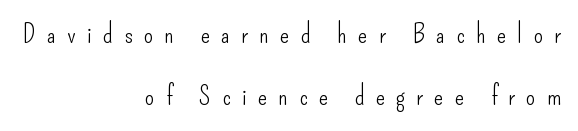
Q: Is the text bold? A: No.
Q: Is the text italic (slanted)? A: No, it is upright.
Q: Is the text underlined? A: No.
Q: How is the paragraph aligned? A: Right-aligned.
Q: Is the spacing between letters normal or unusually wide? A: Unusually wide.
Q: Is the spacing between lines tight, normal or loose? A: Loose.
